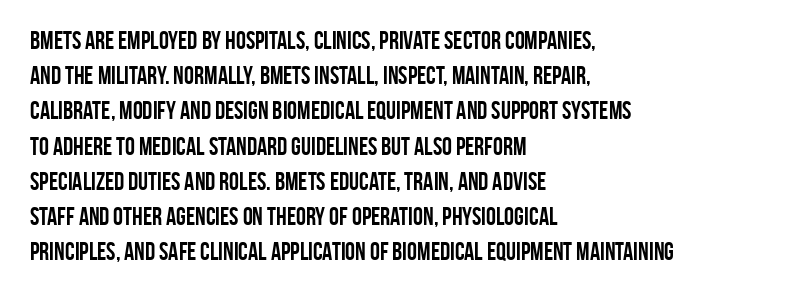
The image shows 25 px bold type, upright; set left-aligned, normal line spacing (1.41x), normal letter spacing, not underlined.
